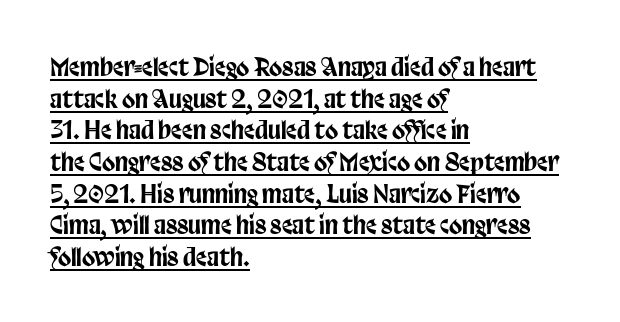
The image shows 24 px text type, upright; set left-aligned, normal line spacing (1.32x), normal letter spacing, underlined.
